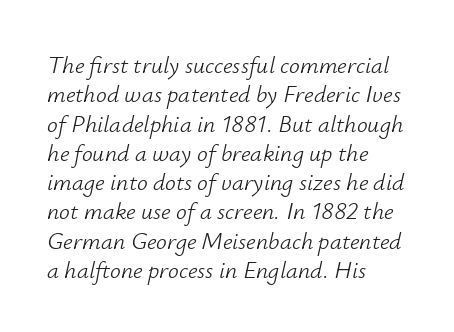
Q: Is the text bold? A: No.
Q: Is the text italic (slanted)? A: Yes, it leans right by about 12 degrees.
Q: Is the text underlined? A: No.
Q: How is the paragraph aligned? A: Left-aligned.
Q: Is the spacing between letters normal or unusually wide? A: Normal.
